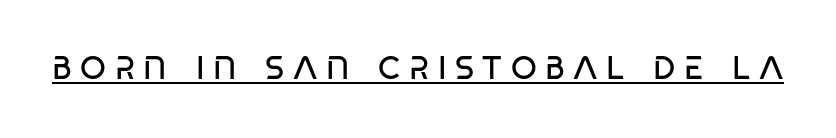
{"serif": "no", "italic": "no", "bold": "no", "weight": "regular", "width": "condensed", "stroke_contrast": "low", "x_height": "large", "monospaced": "no", "underline": "yes", "letter_spacing": "wide", "letter_spacing_em": 0.26, "glyph_px": 33}
